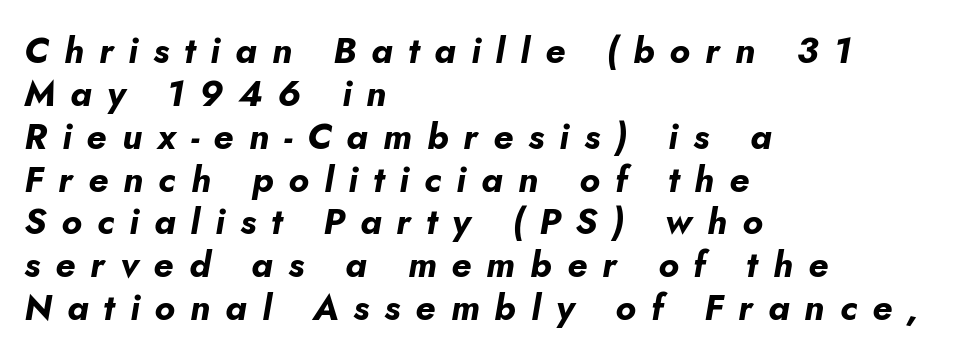
What weight is shown? A full bold with thick strokes. Here the glyphs are tracked loosely, breaking word shapes into spaced letters. The rag falls on the right side of this text block. Notice how the stems are inclined rather than vertical — that's the hallmark of italics.
